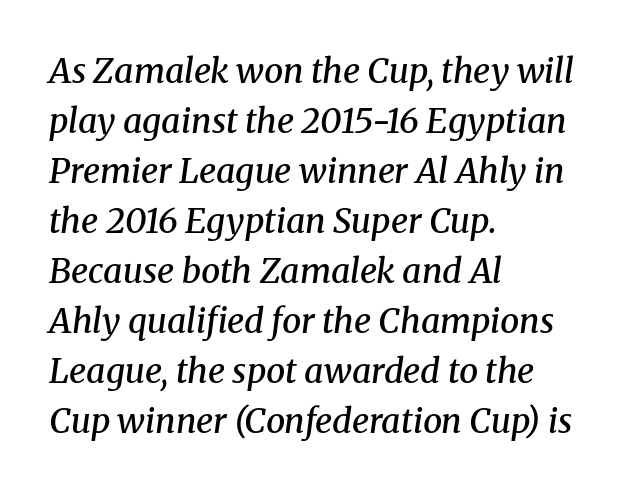
Layout note: lines flush left. Nothing unusual about the tracking: characters are spaced as the font intends. You could not count columns in this text — the font is proportionally spaced. Notice how the stems are inclined rather than vertical — that's the hallmark of italics.
